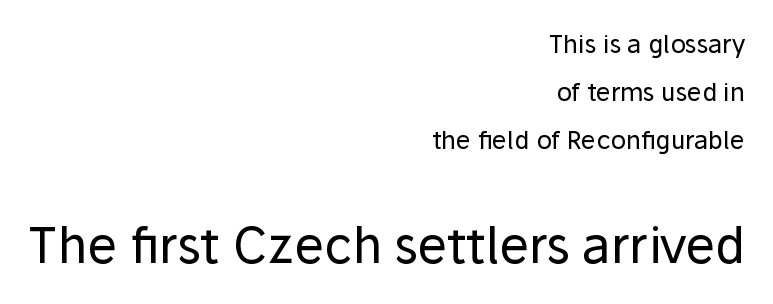
The image shows 50 px regular-weight sans-serif type, upright; set right-aligned, loose line spacing (1.93x), normal letter spacing, not underlined; the second (bottom) block is 2.0x larger; low stroke contrast and a medium x-height.
